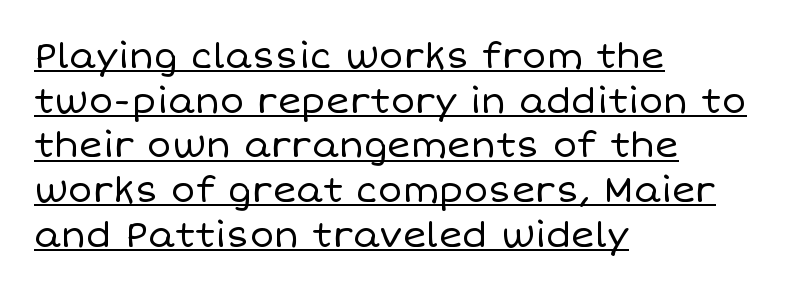
Note the varied advance widths — an 'i' is clearly narrower than an 'm'. The specimen reads as upright at a glance. Compared with a typical body face, this is equally light or lighter still. The face used here appears with an underline applied.
